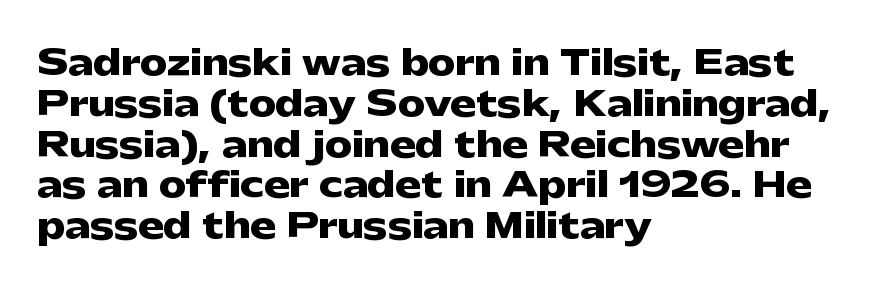
Q: Is the text bold? A: Yes.
Q: Is the text italic (slanted)? A: No, it is upright.
Q: Is the typeface a serif or a sans-serif typeface? A: Sans-serif.
Q: Is the text underlined? A: No.
Q: How is the paragraph aligned? A: Left-aligned.
Q: Is the spacing between letters normal or unusually wide? A: Normal.
Q: Width (condensed, normal, or wide)? A: Wide.
Q: Stroke contrast? A: Low.
Q: x-height? A: Medium.
Q: Monospaced? A: No.
